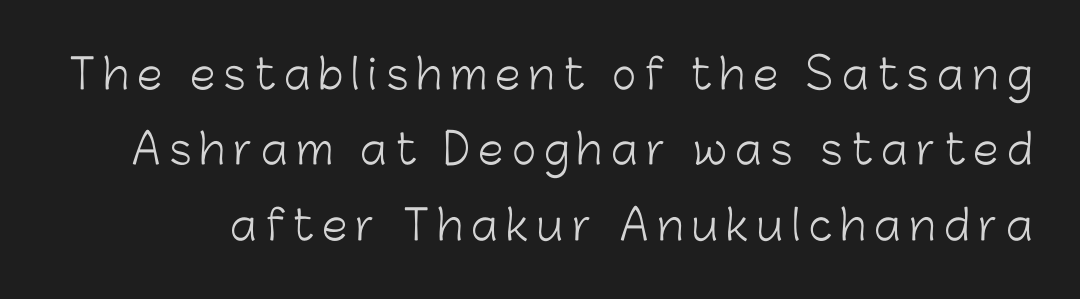
The image shows 41 px light sans-serif type, upright; set line spacing 1.84x, unusually wide letter spacing (+0.21 em), not underlined; low stroke contrast and a medium x-height.
